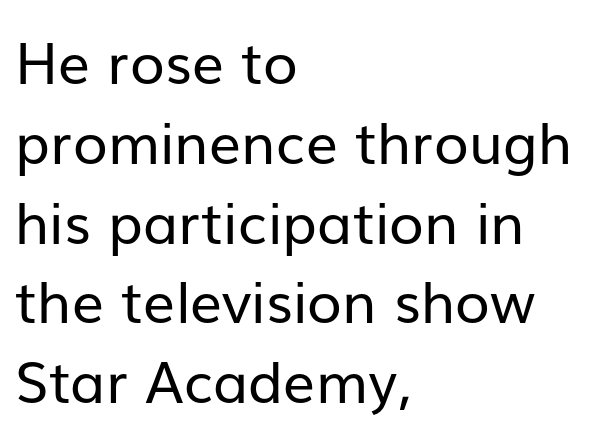
{"serif": "no", "italic": "no", "bold": "no", "weight": "regular", "width": "normal", "stroke_contrast": "low", "x_height": "medium", "monospaced": "no", "underline": "no", "align": "left", "line_spacing": "normal", "line_spacing_ratio": 1.4, "letter_spacing": "normal", "letter_spacing_em": 0.0, "glyph_px": 57}
